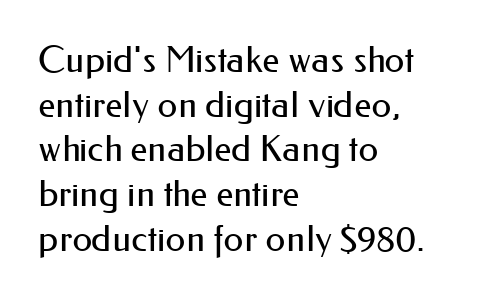
Q: Is the text bold? A: No.
Q: Is the text italic (slanted)? A: No, it is upright.
Q: Is the typeface a serif or a sans-serif typeface? A: Sans-serif.
Q: Is the text underlined? A: No.
Q: How is the paragraph aligned? A: Left-aligned.
Q: Is the spacing between letters normal or unusually wide? A: Normal.
Q: Width (condensed, normal, or wide)? A: Normal.
Q: Stroke contrast? A: Medium.
Q: x-height? A: Small.
Q: Monospaced? A: No.
